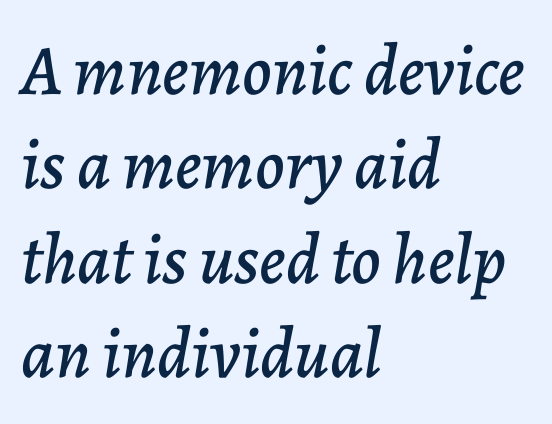
The baseline area is clear. The rendering uses natural spacing where letterforms have individual widths. The gaps between neighbouring characters are ordinary and unremarkable. The paragraph shown leans on its left margin. Italic: yes, the glyphs are oblique.
